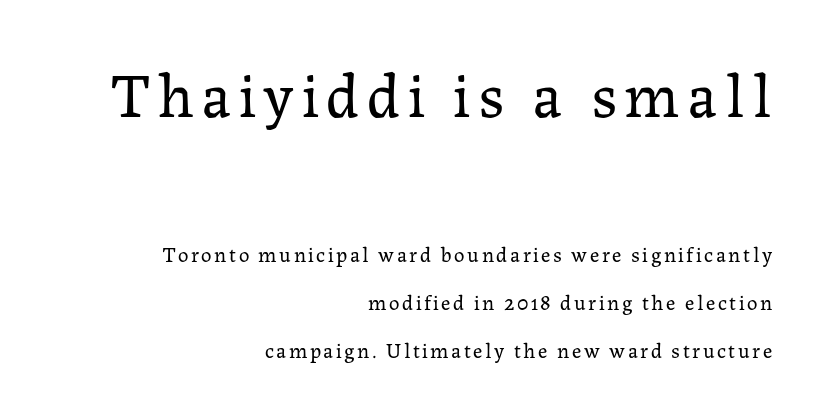
The image shows 63 px regular-weight serif type, upright; set right-aligned, loose line spacing (2.27x), not underlined; the first (top) block is 3.0x larger; low stroke contrast and a medium x-height.
